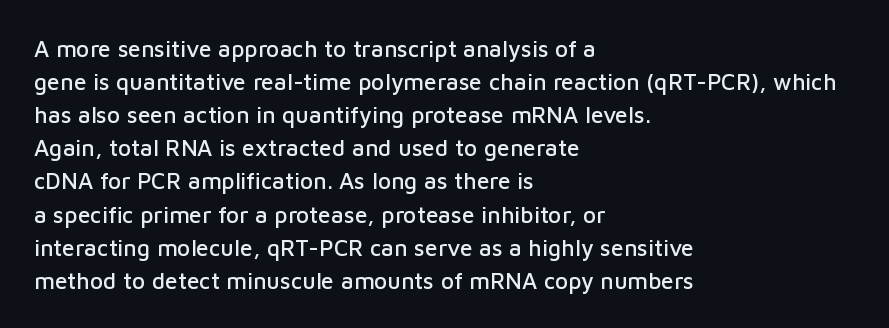
Q: Is the text italic (slanted)? A: No, it is upright.
Q: Is the text underlined? A: No.
Q: How is the paragraph aligned? A: Left-aligned.
Q: Is the spacing between letters normal or unusually wide? A: Normal.
Q: Is the spacing between lines tight, normal or loose? A: Normal.
